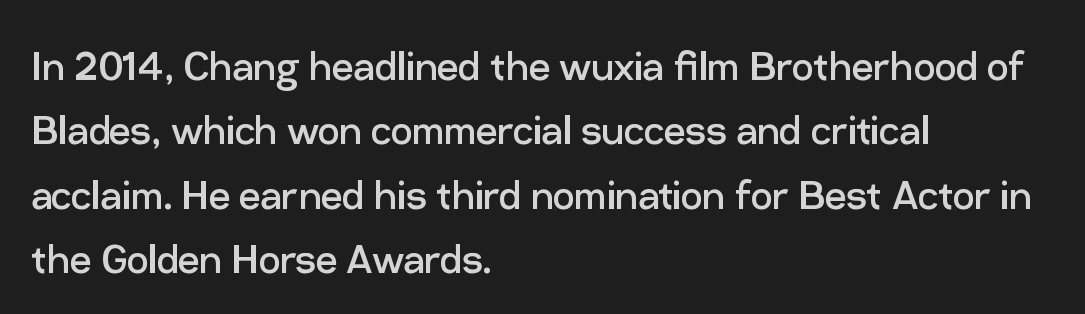
{"serif": "no", "italic": "no", "bold": "no", "weight": "regular", "width": "normal", "stroke_contrast": "low", "x_height": "medium", "monospaced": "no", "underline": "no", "align": "left", "line_spacing": "normal", "line_spacing_ratio": 1.34, "letter_spacing": "normal", "letter_spacing_em": 0.0, "glyph_px": 48}
